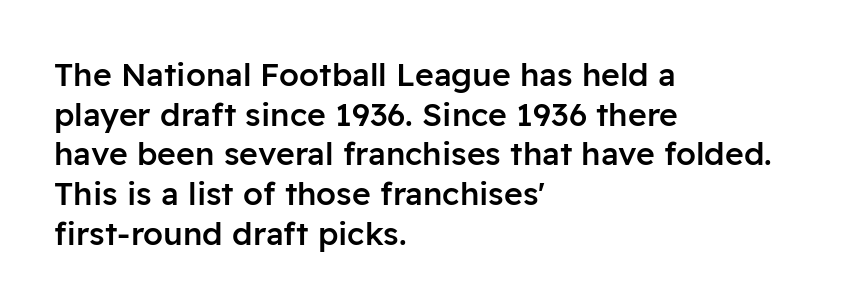
The image shows 32 px semibold sans-serif type, upright; set left-aligned, line spacing 1.24x, normal letter spacing, not underlined; low stroke contrast and a medium x-height.
